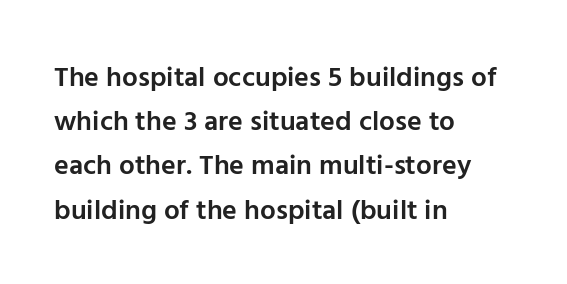
The image shows 28 px semibold sans-serif type, upright; set left-aligned, normal line spacing (1.58x), normal letter spacing, not underlined; low stroke contrast and a medium x-height.
